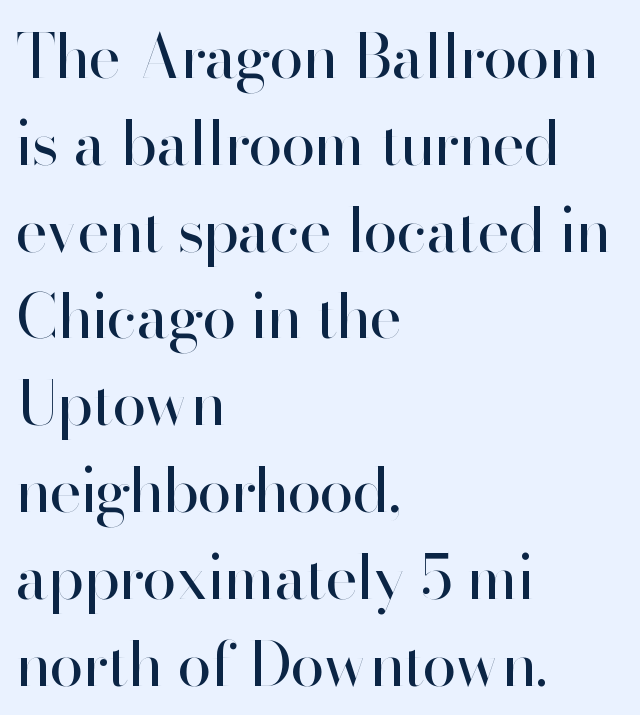
The image shows 62 px regular-weight sans-serif type, upright; set left-aligned, normal line spacing (1.4x), normal letter spacing, not underlined; high stroke contrast and a small x-height.
